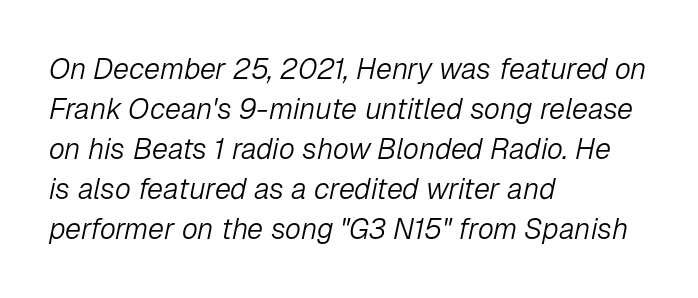
Words float on clear page, feet unadorned. The vertical gap from one line to the next is medium. This sample uses an oblique cut, with every glyph tilted off the vertical. The letterforms sit at book weight or below. The passage shown has conventional tracking throughout. In CSS terms this would be text-align: left.
